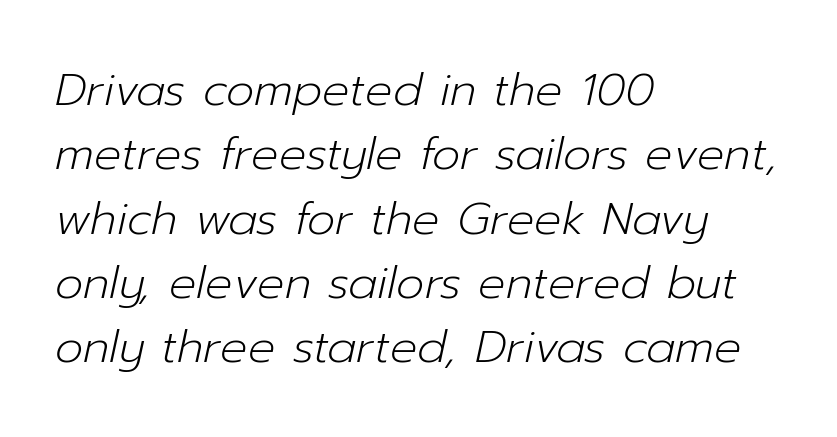
These lines stack with their left ends in a neat column. Underline: absent. Heft: none added — not bold. The line texture is even and compact thanks to regular tracking. Vertically, the passage feels balanced, rows spaced as you'd expect.
